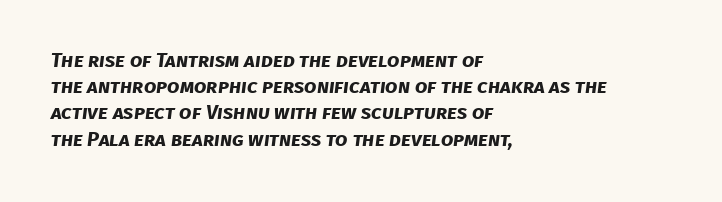
Q: Is the text bold? A: Yes.
Q: Is the text underlined? A: No.
Q: How is the paragraph aligned? A: Left-aligned.
Q: Is the spacing between letters normal or unusually wide? A: Normal.
Q: Is the spacing between lines tight, normal or loose? A: Normal.
